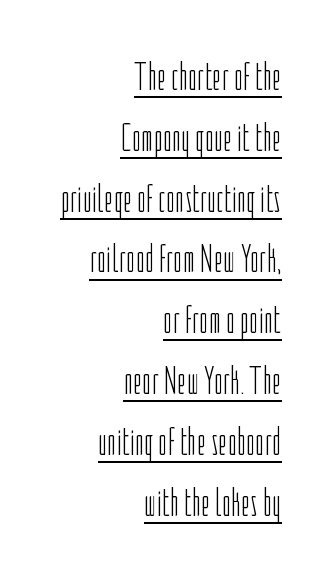
Q: Is the text bold? A: No.
Q: Is the text italic (slanted)? A: No, it is upright.
Q: Is the typeface a serif or a sans-serif typeface? A: Sans-serif.
Q: Is the text underlined? A: Yes.
Q: How is the paragraph aligned? A: Right-aligned.
Q: Is the spacing between letters normal or unusually wide? A: Normal.
Q: Is the spacing between lines tight, normal or loose? A: Normal.
Q: Width (condensed, normal, or wide)? A: Condensed.
Q: Stroke contrast? A: Low.
Q: x-height? A: Medium.
Q: Monospaced? A: No.
